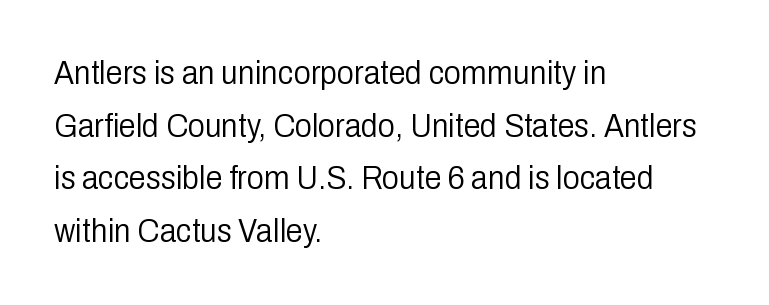
Q: Is the text bold? A: No.
Q: Is the text italic (slanted)? A: No, it is upright.
Q: Is the typeface a serif or a sans-serif typeface? A: Sans-serif.
Q: Is the text underlined? A: No.
Q: How is the paragraph aligned? A: Left-aligned.
Q: Is the spacing between letters normal or unusually wide? A: Normal.
Q: Is the spacing between lines tight, normal or loose? A: Normal.
Q: Width (condensed, normal, or wide)? A: Condensed.
Q: Stroke contrast? A: Low.
Q: x-height? A: Medium.
Q: Monospaced? A: No.
